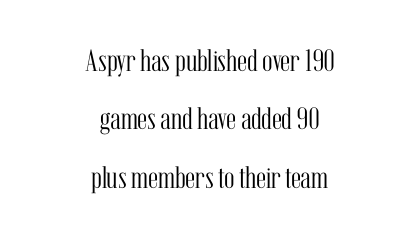
The image shows 31 px light, condensed serif type, upright; set centered, line spacing 1.88x, normal letter spacing, not underlined; medium stroke contrast and a medium x-height.
